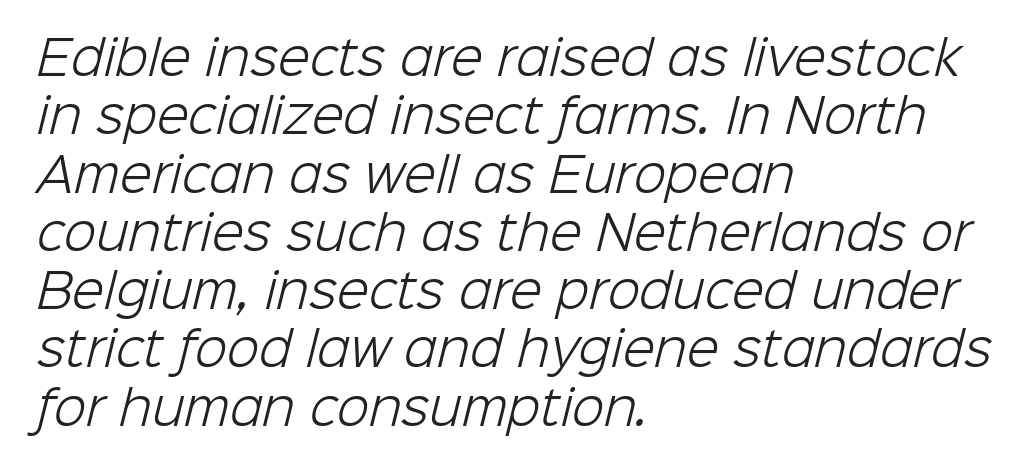
No extra tracking has been applied to these lines. These lines are rendered in a variable-pitch font. Check the space under the baseline: it is left empty. The setting favours the left margin, as ordinary paragraphs usually do. Is this a heavy cut? Hardly; it is regular or lighter. The rendering shows plain stroke endings on the letterforms — a sans-serif design.
